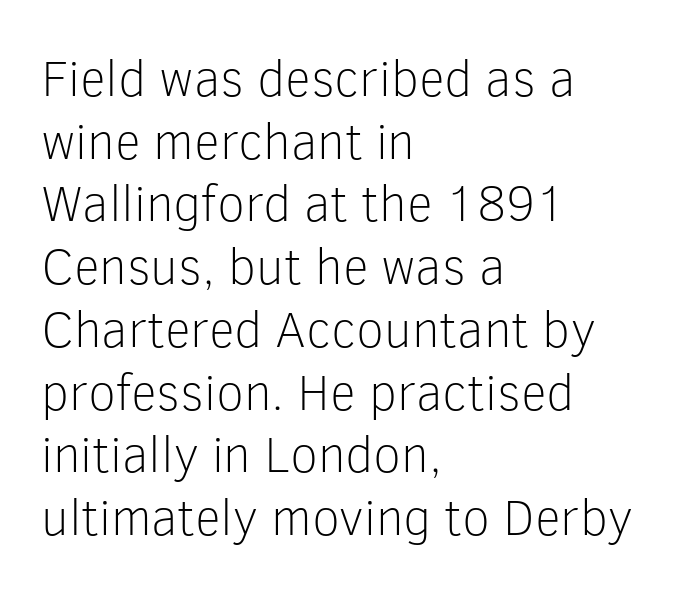
Q: Is the text bold? A: No.
Q: Is the text italic (slanted)? A: No, it is upright.
Q: Is the typeface a serif or a sans-serif typeface? A: Sans-serif.
Q: Is the text underlined? A: No.
Q: How is the paragraph aligned? A: Left-aligned.
Q: Is the spacing between letters normal or unusually wide? A: Normal.
Q: Width (condensed, normal, or wide)? A: Normal.
Q: Stroke contrast? A: Low.
Q: x-height? A: Medium.
Q: Monospaced? A: No.
